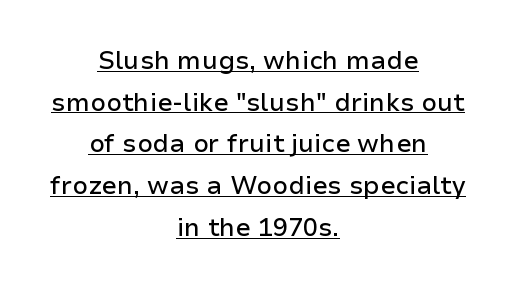
Q: Is the text italic (slanted)? A: No, it is upright.
Q: Is the text underlined? A: Yes.
Q: How is the paragraph aligned? A: Centered.
Q: Is the spacing between letters normal or unusually wide? A: Normal.
Q: Is the spacing between lines tight, normal or loose? A: Normal.
